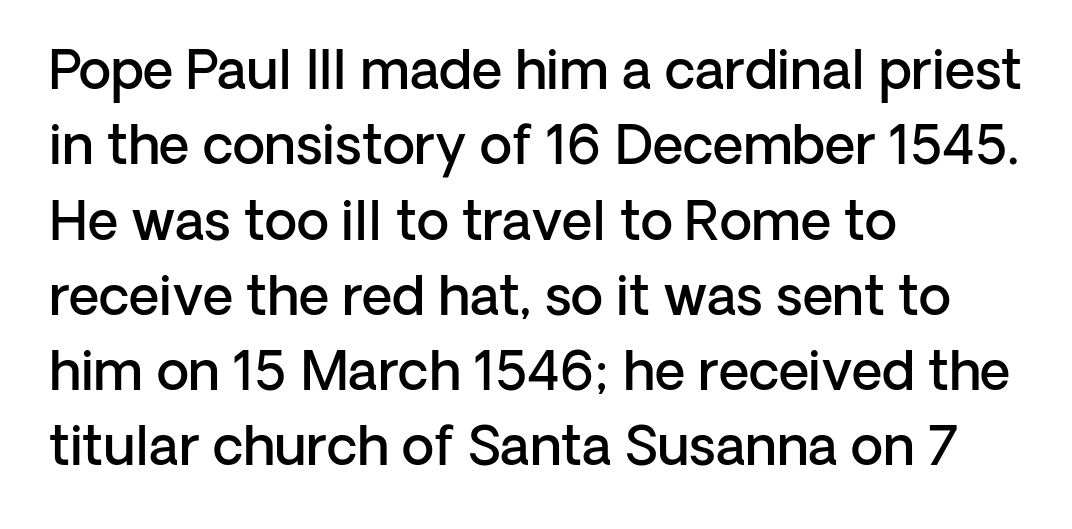
Q: Is the text bold? A: Semi-bold.
Q: Is the text italic (slanted)? A: No, it is upright.
Q: Is the typeface a serif or a sans-serif typeface? A: Sans-serif.
Q: Is the text underlined? A: No.
Q: How is the paragraph aligned? A: Left-aligned.
Q: Is the spacing between letters normal or unusually wide? A: Normal.
Q: Is the spacing between lines tight, normal or loose? A: Normal.
Q: Width (condensed, normal, or wide)? A: Normal.
Q: Stroke contrast? A: Low.
Q: x-height? A: Medium.
Q: Monospaced? A: No.
